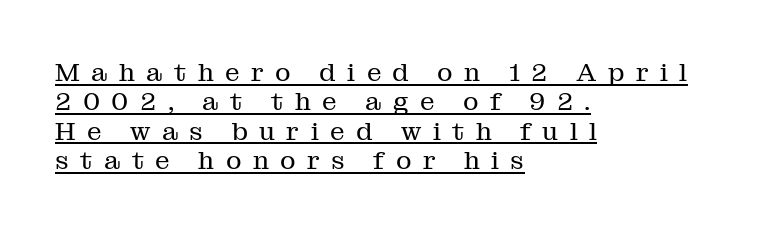
Q: Is the text bold? A: No.
Q: Is the text italic (slanted)? A: No, it is upright.
Q: Is the text underlined? A: Yes.
Q: How is the paragraph aligned? A: Left-aligned.
Q: Is the spacing between letters normal or unusually wide? A: Unusually wide.
Q: Is the spacing between lines tight, normal or loose? A: Tight.
